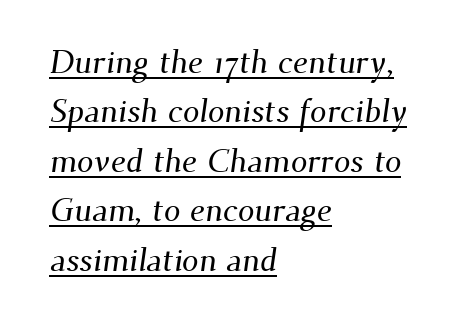
The image shows 33 px serif type; set left-aligned, normal line spacing (1.5x), normal letter spacing, underlined; medium stroke contrast and a small x-height.
